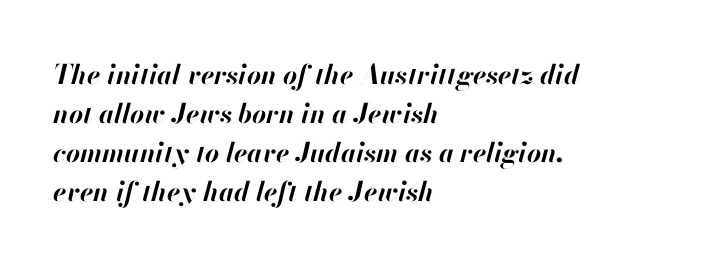
{"italic": "yes", "lean": "right", "slant_degrees": 13, "bold": "yes", "underline": "no", "align": "left", "line_spacing": "normal", "line_spacing_ratio": 1.44, "letter_spacing": "normal", "letter_spacing_em": 0.0, "glyph_px": 27}
